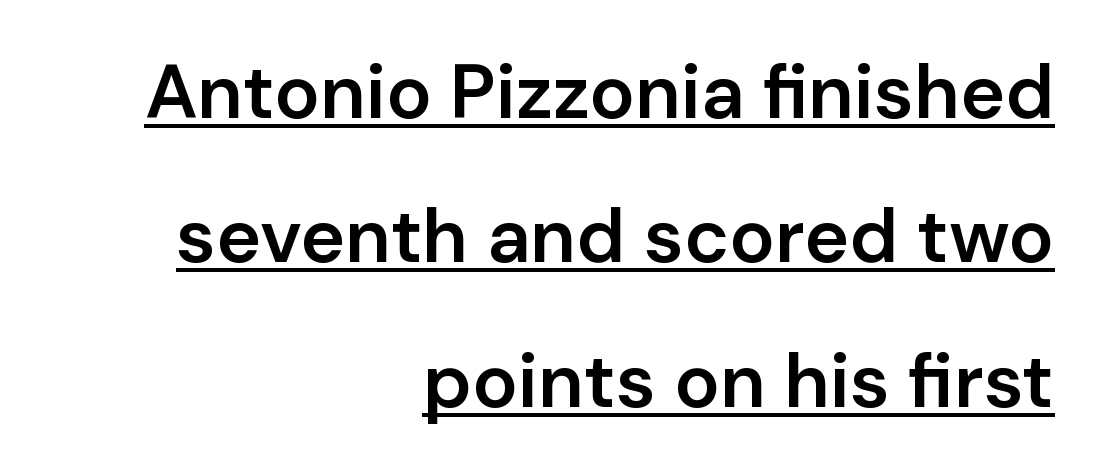
Q: Is the text bold? A: Semi-bold.
Q: Is the text italic (slanted)? A: No, it is upright.
Q: Is the typeface a serif or a sans-serif typeface? A: Sans-serif.
Q: Is the text underlined? A: Yes.
Q: How is the paragraph aligned? A: Right-aligned.
Q: Is the spacing between letters normal or unusually wide? A: Normal.
Q: Is the spacing between lines tight, normal or loose? A: Loose.
Q: Width (condensed, normal, or wide)? A: Normal.
Q: Stroke contrast? A: Low.
Q: x-height? A: Medium.
Q: Monospaced? A: No.
